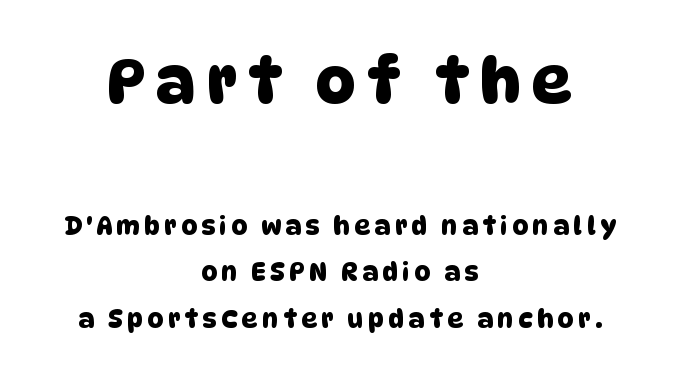
The image shows 62 px sans-serif type; set centered, line spacing 1.87x, not underlined; the first (top) block is 2.48x larger; low stroke contrast and a large x-height.
